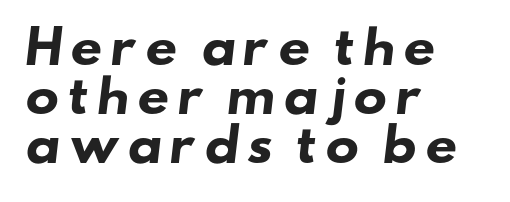
{"serif": "no", "bold": "yes", "weight": "heavy", "width": "wide", "stroke_contrast": "low", "x_height": "small", "monospaced": "no", "underline": "no", "align": "left", "line_spacing": "tight", "line_spacing_ratio": 1.09, "glyph_px": 45}
